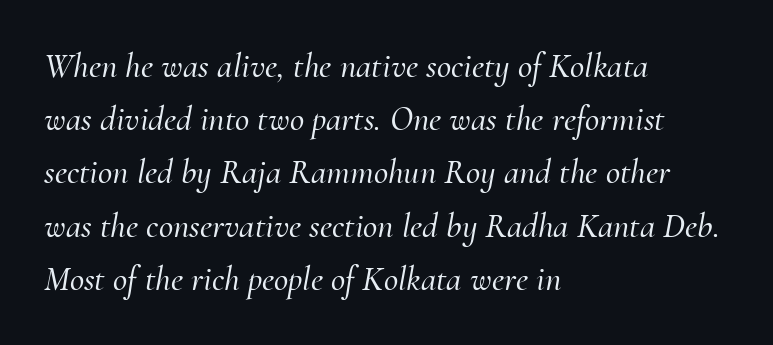
{"serif": "yes", "italic": "yes", "lean": "right", "slant_degrees": 10, "width": "normal", "stroke_contrast": "medium", "x_height": "small", "monospaced": "no", "underline": "no", "align": "left", "line_spacing": "normal", "line_spacing_ratio": 1.52, "letter_spacing": "normal", "letter_spacing_em": 0.0, "glyph_px": 35}
